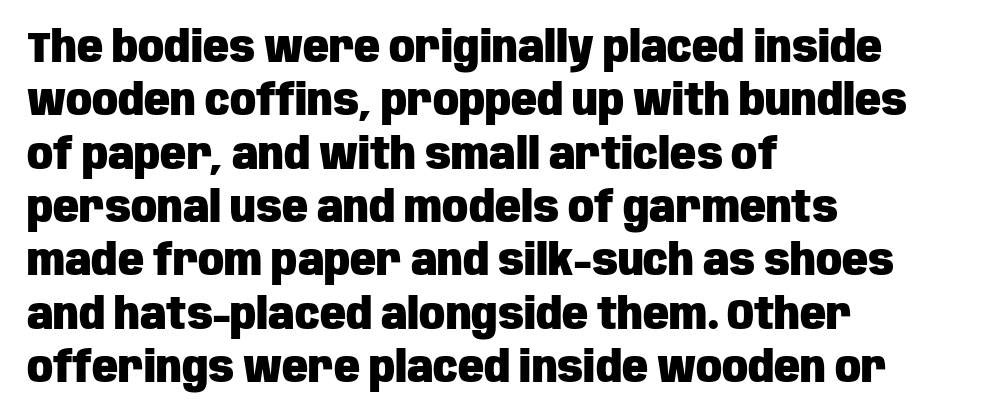
Q: Is the text bold? A: Yes.
Q: Is the text italic (slanted)? A: No, it is upright.
Q: Is the typeface a serif or a sans-serif typeface? A: Sans-serif.
Q: Is the text underlined? A: No.
Q: How is the paragraph aligned? A: Left-aligned.
Q: Is the spacing between letters normal or unusually wide? A: Normal.
Q: Width (condensed, normal, or wide)? A: Condensed.
Q: Stroke contrast? A: Low.
Q: x-height? A: Large.
Q: Monospaced? A: No.
